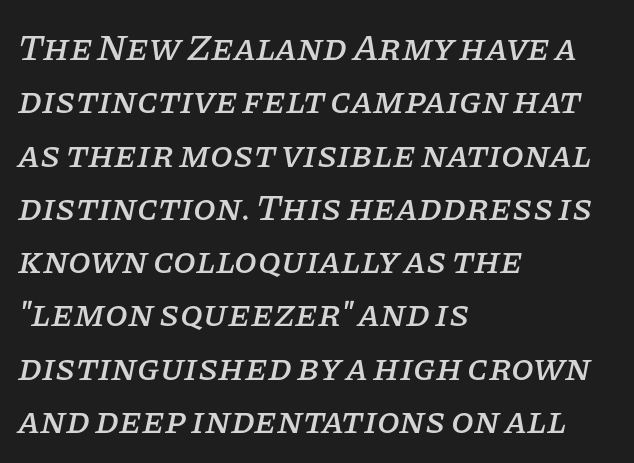
There is no visible air inserted between adjacent glyphs. The ragged edge is on the right, which tells us the setting is flush left. Looking at the ascenders, they clearly lean. Check the space under the baseline: it is left empty.
